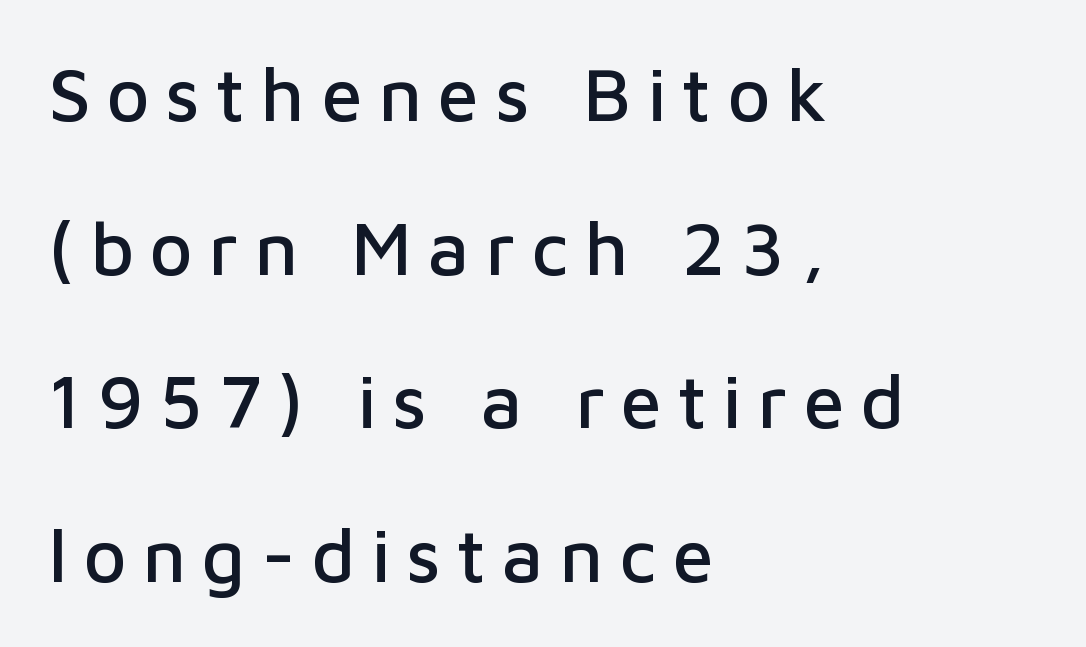
{"serif": "no", "italic": "no", "width": "normal", "stroke_contrast": "low", "x_height": "medium", "monospaced": "no", "underline": "no", "align": "left", "line_spacing": "loose", "line_spacing_ratio": 2.05, "letter_spacing": "wide", "letter_spacing_em": 0.21, "glyph_px": 75}
